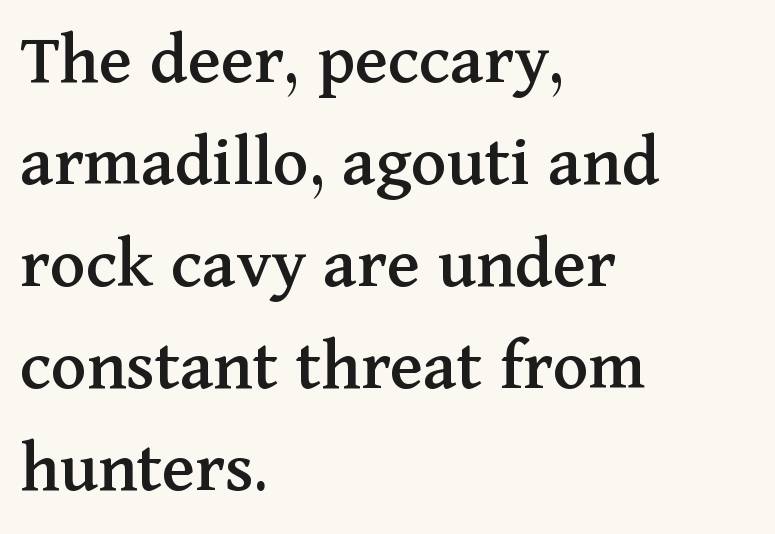
This sample uses plain, unmodified letter spacing. The words here are not underlined. Nope, not italic — everything's standing straight. The passage shown stacks its lines at a standard gap.
